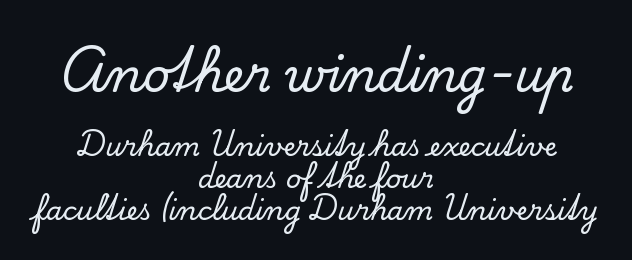
The image shows 46 px serif type; set centered, line spacing 1.23x, normal letter spacing, not underlined; the first (top) block is 1.77x larger; low stroke contrast and a small x-height.
